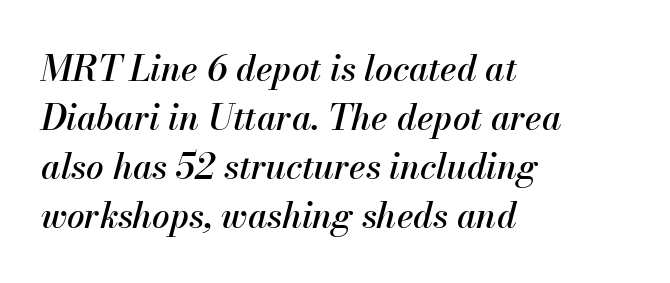
Does extra space separate the letters? No, they use regular spacing. Slant detected: the letters are inclined. These lines stack with their left ends in a neat column. Whoever set this chose a conventional vertical rhythm. Is this a fixed-width face? No — the glyphs have proportional, varying widths. Just letters on the line, the space beneath them empty.
